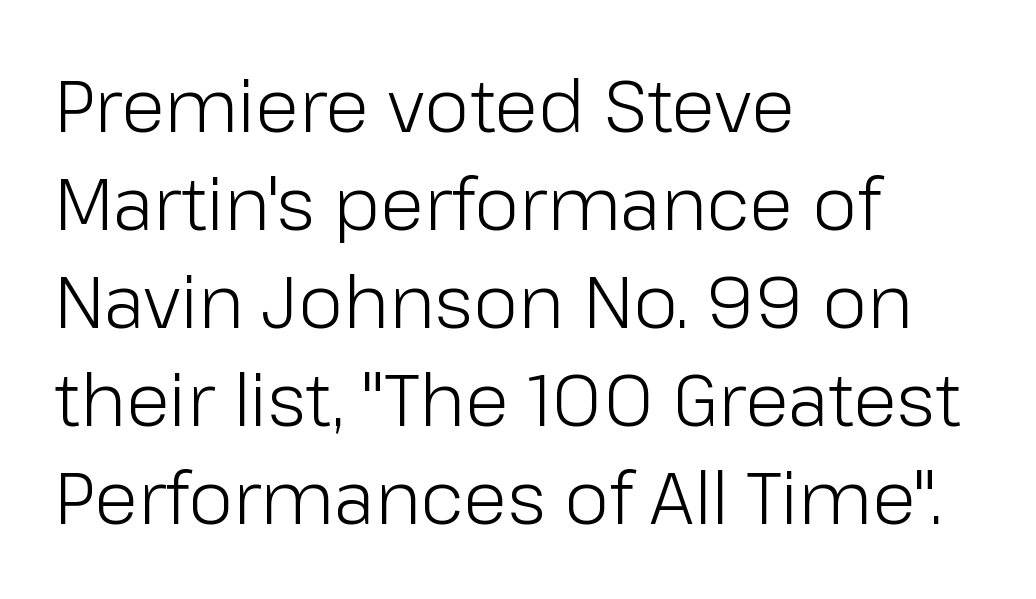
{"serif": "no", "italic": "no", "bold": "no", "weight": "light", "width": "normal", "stroke_contrast": "low", "x_height": "medium", "monospaced": "no", "underline": "no", "align": "left", "line_spacing": "normal", "line_spacing_ratio": 1.36, "letter_spacing": "normal", "letter_spacing_em": 0.0, "glyph_px": 72}
